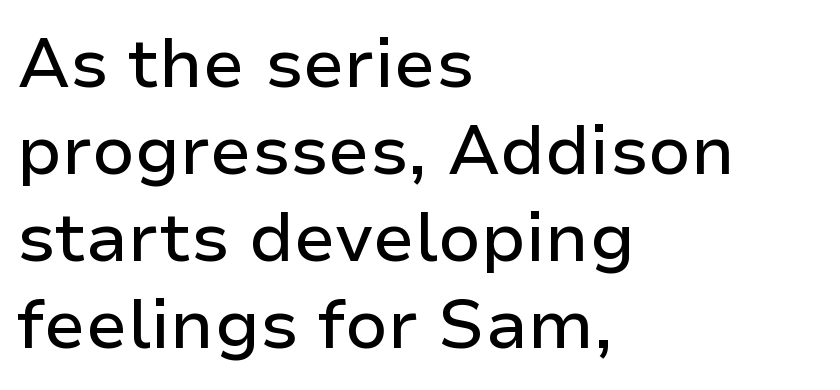
The tracking reads as untouched default to a designer's eye. This sample uses a sans-serif face. Regarding leading, the lines here are spaced in the standard way. Ordinary non-slanted type is in use.
